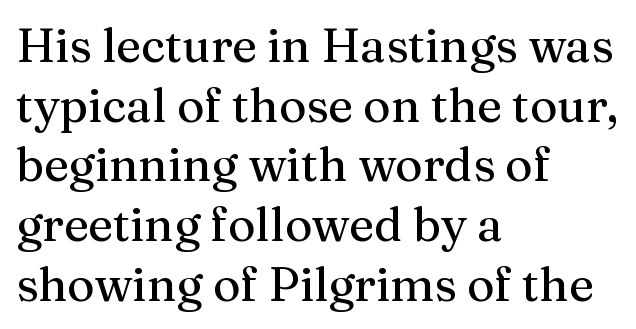
Q: Is the text italic (slanted)? A: No, it is upright.
Q: Is the typeface a serif or a sans-serif typeface? A: Serif.
Q: Is the text underlined? A: No.
Q: How is the paragraph aligned? A: Left-aligned.
Q: Is the spacing between letters normal or unusually wide? A: Normal.
Q: Is the spacing between lines tight, normal or loose? A: Normal.
Q: Width (condensed, normal, or wide)? A: Normal.
Q: Stroke contrast? A: Medium.
Q: x-height? A: Medium.
Q: Monospaced? A: No.
